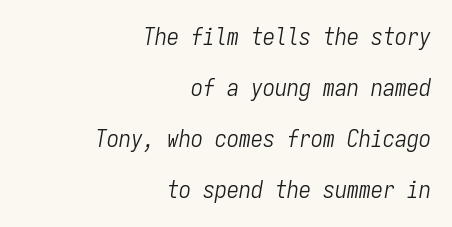
Q: Is the text bold? A: No.
Q: Is the text italic (slanted)? A: Yes, it leans right by about 9 degrees.
Q: Is the text underlined? A: No.
Q: How is the paragraph aligned? A: Right-aligned.
Q: Is the spacing between letters normal or unusually wide? A: Normal.
Q: Is the spacing between lines tight, normal or loose? A: Loose.
